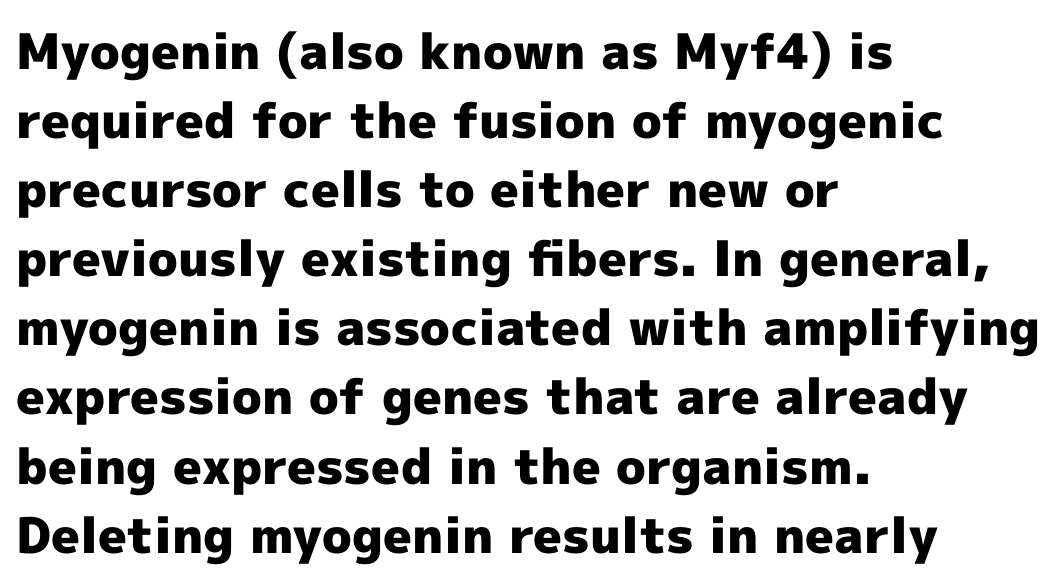
You can tell it's not italic because the verticals are truly vertical. Proportional: the letters do not fall into vertical columns. Unmarked baselines from the first word to the last. Between one letter and the next there's only the usual sliver of space. The designer went with a sans here, leaving each stem footless. Vertical spacing — default.
